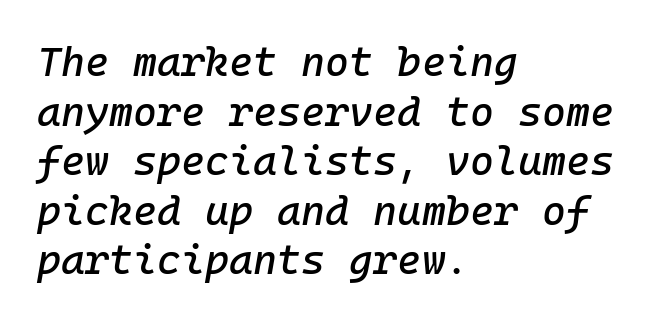
Looks like terminal output: every glyph gets an equal slot. These lines were composed using italics. Tracking value appears to be zero — textbook default spacing. Descenders are the only things crossing below the line.
